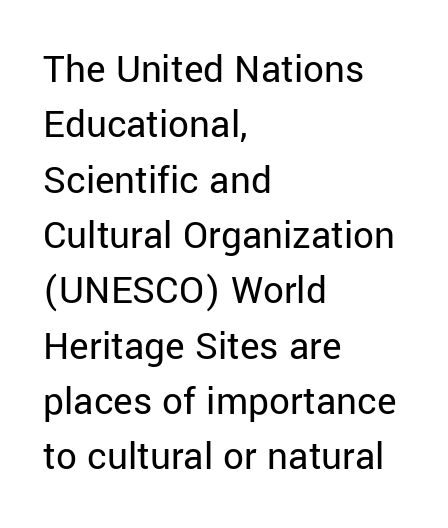
The image shows 41 px regular-weight sans-serif type, upright; set left-aligned, normal line spacing (1.35x), normal letter spacing, not underlined; low stroke contrast and a medium x-height.
